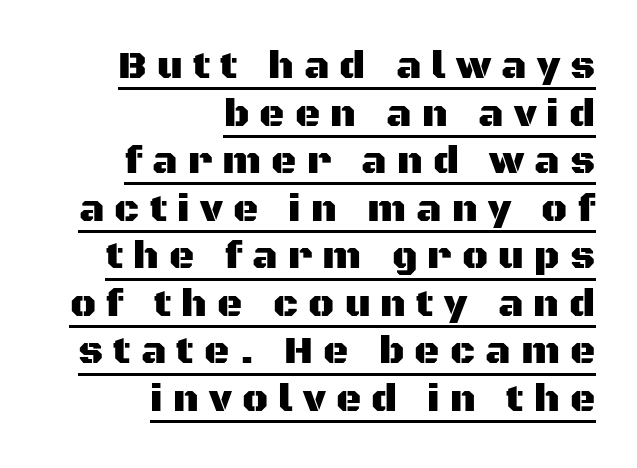
The typesetter has applied underlining to the passage shown. Casual observation: everything's shoved over to the right. How are the letters spaced? Widely, with obvious added tracking. Unlike a traditional serif, this face leaves its strokes unadorned. Spacing verdict: proportional, widths tailored to each character. This is the regular roman posture of the typeface.
